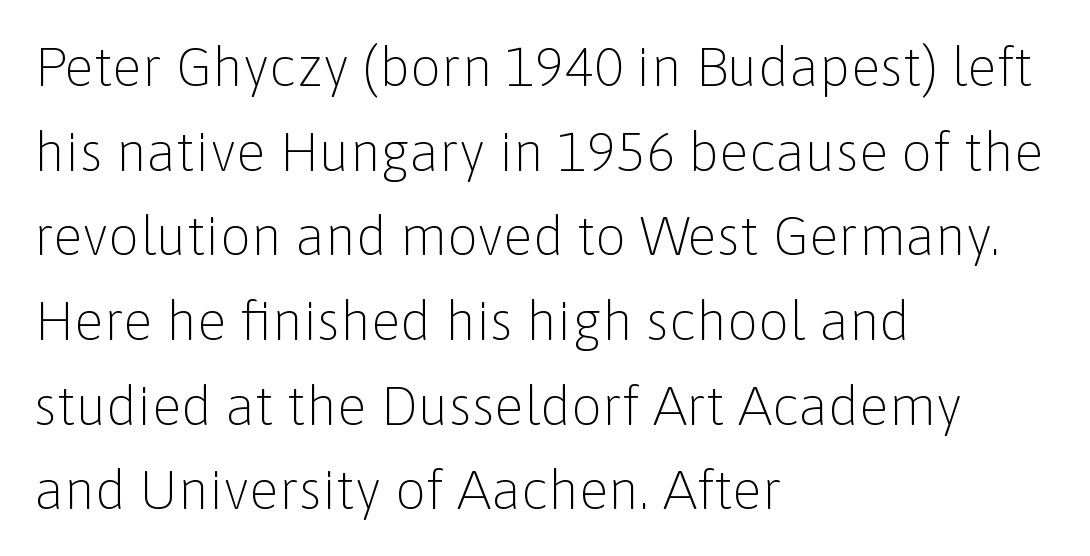
{"serif": "no", "italic": "no", "bold": "no", "weight": "light", "width": "normal", "stroke_contrast": "low", "x_height": "medium", "monospaced": "no", "underline": "no", "align": "left", "line_spacing": "normal", "line_spacing_ratio": 1.54, "letter_spacing": "normal", "letter_spacing_em": 0.0, "glyph_px": 55}
